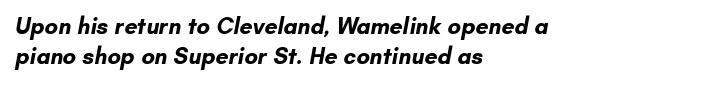
{"bold": "yes", "underline": "no", "align": "left", "line_spacing": "normal", "line_spacing_ratio": 1.32, "letter_spacing": "normal", "letter_spacing_em": 0.0, "glyph_px": 23}
